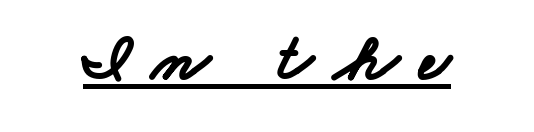
The image shows 67 px bold, wide sans-serif type; set unusually wide letter spacing (+0.31 em), underlined; low stroke contrast and a small x-height.
